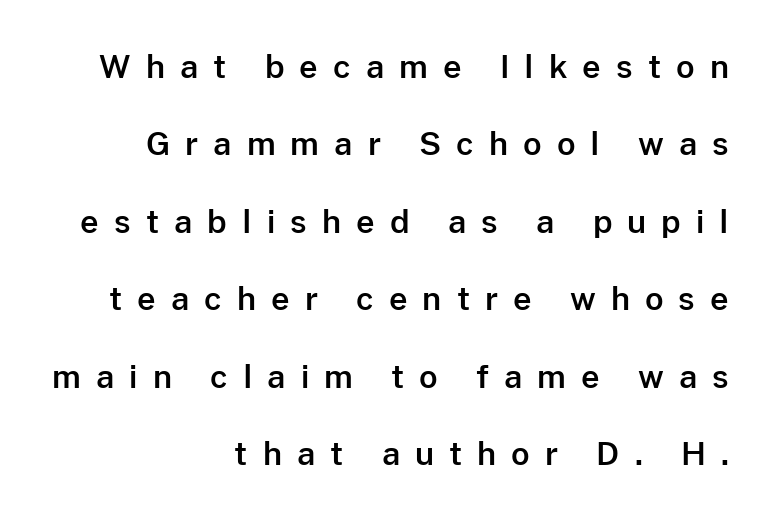
Q: Is the text italic (slanted)? A: No, it is upright.
Q: Is the typeface a serif or a sans-serif typeface? A: Sans-serif.
Q: Is the text underlined? A: No.
Q: How is the paragraph aligned? A: Right-aligned.
Q: Is the spacing between letters normal or unusually wide? A: Unusually wide.
Q: Is the spacing between lines tight, normal or loose? A: Loose.
Q: Width (condensed, normal, or wide)? A: Normal.
Q: Stroke contrast? A: Low.
Q: x-height? A: Medium.
Q: Monospaced? A: No.
